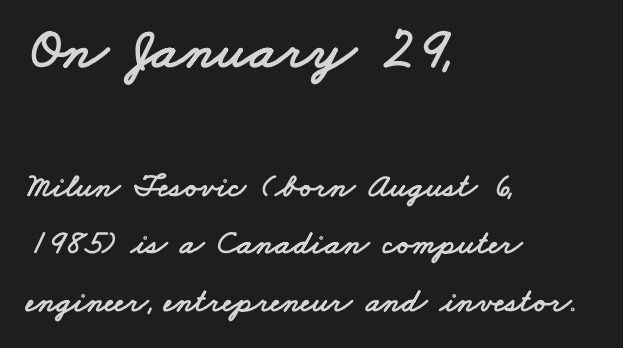
{"serif": "no", "width": "wide", "stroke_contrast": "low", "x_height": "small", "monospaced": "no", "underline": "no", "align": "left", "line_spacing": "normal", "line_spacing_ratio": 1.68, "letter_spacing": "normal", "letter_spacing_em": 0.0, "larger_block": "first", "size_ratio": 1.74, "glyph_px": 59}
